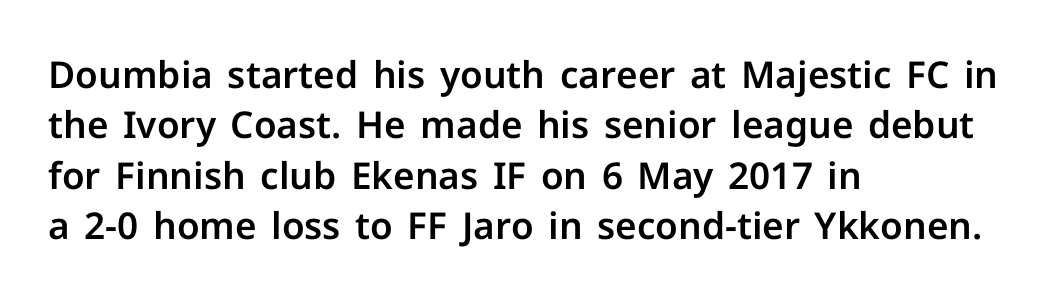
{"serif": "no", "italic": "no", "width": "normal", "stroke_contrast": "low", "x_height": "medium", "monospaced": "no", "underline": "no", "align": "left", "line_spacing": "normal", "line_spacing_ratio": 1.36, "letter_spacing": "normal", "letter_spacing_em": 0.0, "glyph_px": 37}
